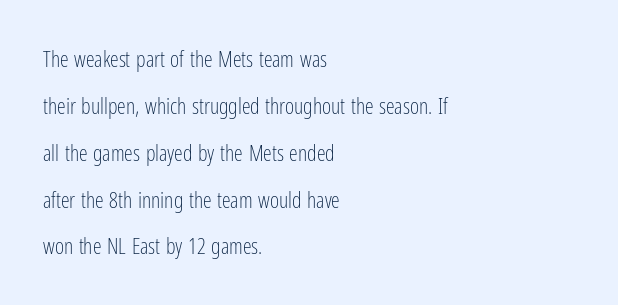
Q: Is the text bold? A: No.
Q: Is the text italic (slanted)? A: No, it is upright.
Q: Is the text underlined? A: No.
Q: How is the paragraph aligned? A: Left-aligned.
Q: Is the spacing between letters normal or unusually wide? A: Normal.
Q: Is the spacing between lines tight, normal or loose? A: Loose.
